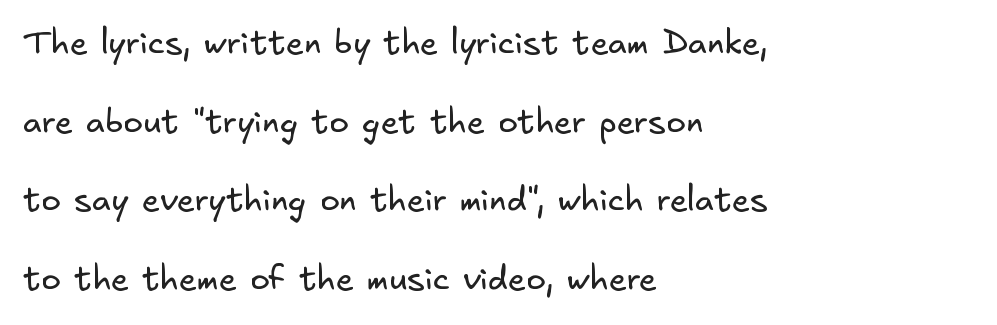
The image shows 33 px regular-weight sans-serif type; set left-aligned, loose line spacing (2.38x), normal letter spacing, not underlined; low stroke contrast and a small x-height.
